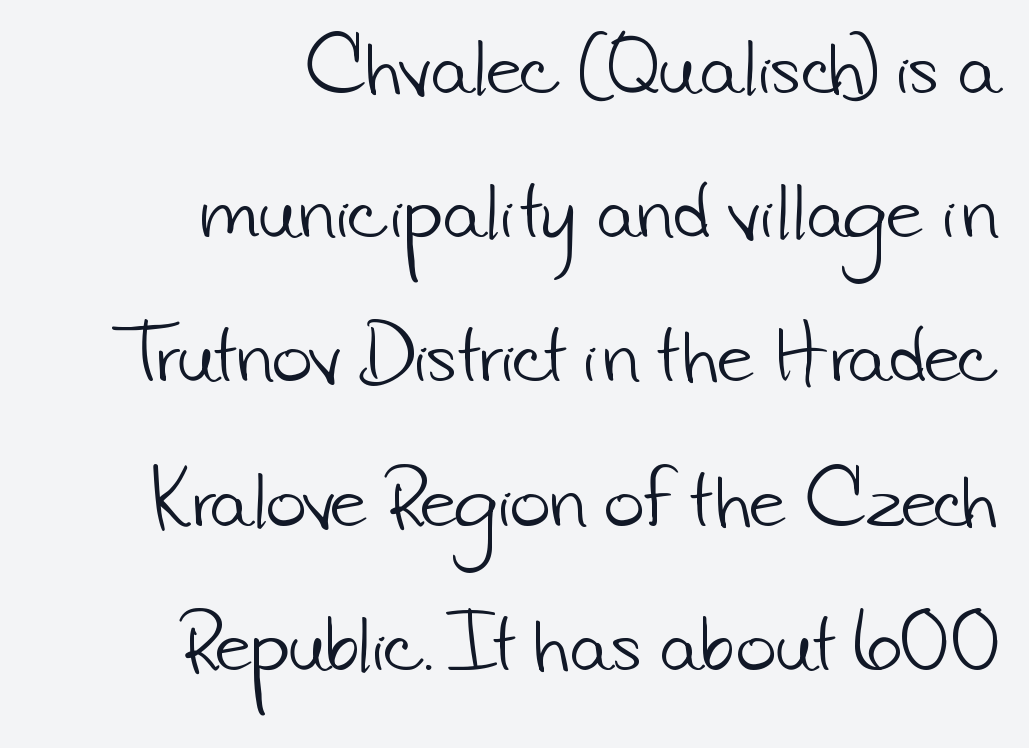
Q: Is the text bold? A: No.
Q: Is the typeface a serif or a sans-serif typeface? A: Sans-serif.
Q: Is the text underlined? A: No.
Q: How is the paragraph aligned? A: Right-aligned.
Q: Is the spacing between letters normal or unusually wide? A: Normal.
Q: Is the spacing between lines tight, normal or loose? A: Loose.
Q: Width (condensed, normal, or wide)? A: Normal.
Q: Stroke contrast? A: Low.
Q: x-height? A: Small.
Q: Monospaced? A: No.
